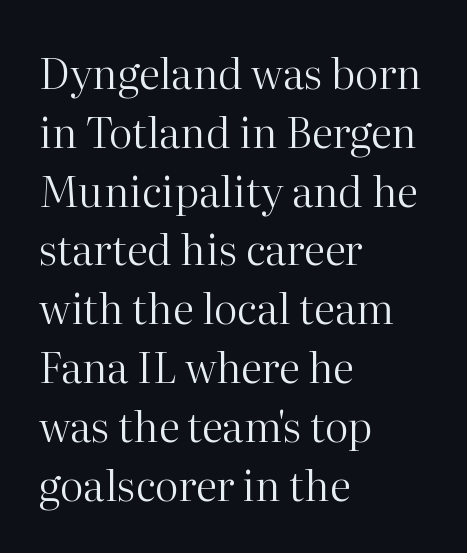
Examine the stroke ends and you'll spot serifs. Italic? Not at all — the glyphs are vertical. The letterforms sit at book weight or below. Horizontal bands of white between lines are of average thickness.
